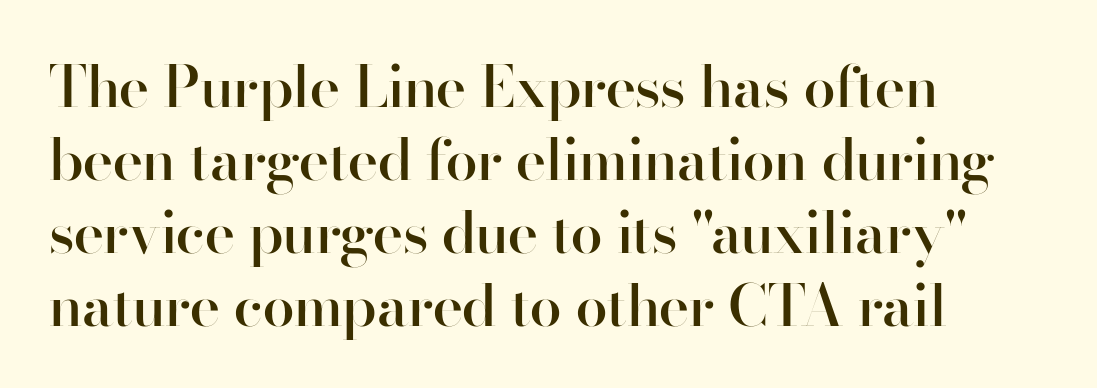
The image shows 58 px semibold sans-serif type, upright; set left-aligned, normal line spacing (1.26x), normal letter spacing, not underlined; high stroke contrast and a small x-height.
